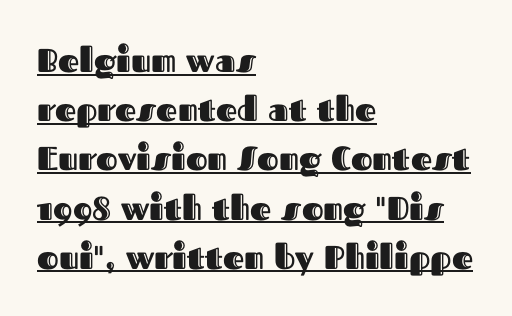
Q: Is the text italic (slanted)? A: No, it is upright.
Q: Is the text underlined? A: Yes.
Q: How is the paragraph aligned? A: Left-aligned.
Q: Is the spacing between letters normal or unusually wide? A: Normal.
Q: Is the spacing between lines tight, normal or loose? A: Normal.
Q: Width (condensed, normal, or wide)? A: Normal.
Q: x-height? A: Medium.
Q: Monospaced? A: No.
